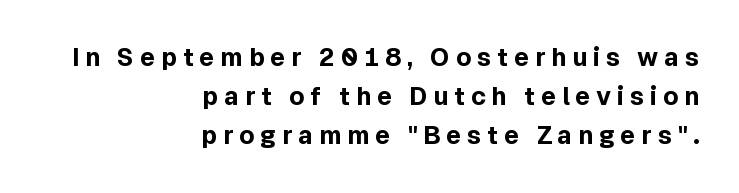
Is the block centered? No — it sits flush against the right margin. It's the straight-up-and-down kind of type. Anything drawn beneath the words? Only blank space. Is the type bold? Yes — the strokes are clearly thick and heavy.
